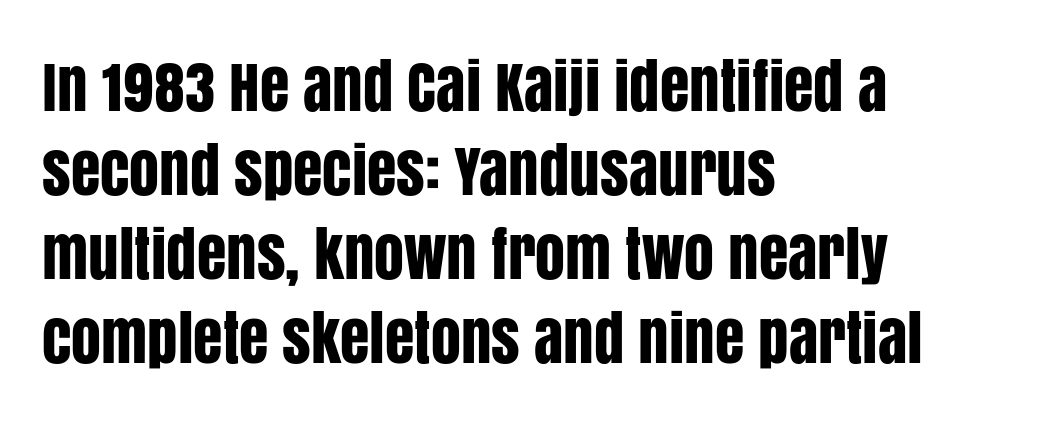
If you measured baseline to baseline, you'd find a middling distance. Students, note that the glyphs here touch the page at normal intervals. Every row of glyphs begins at an identical x-position on the left. I'd call this a sans setting — the letters go barefoot. Note the varied advance widths — an 'i' is clearly narrower than an 'm'. Clear beneath every line of the passage.
